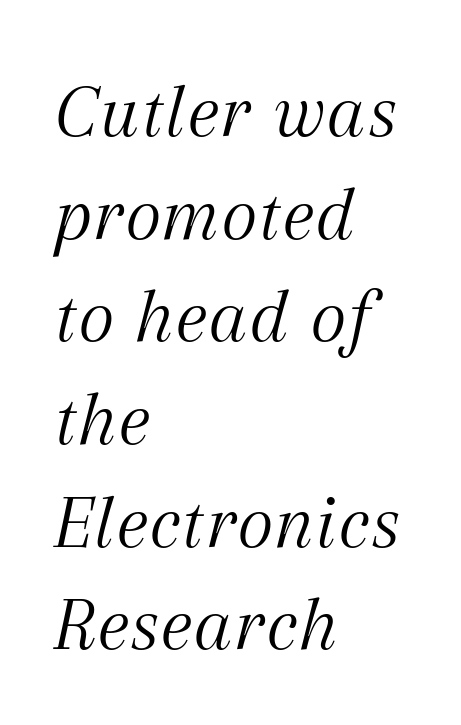
The image shows 79 px light serif type, italic (leaning right); set left-aligned, normal line spacing (1.3x), normal letter spacing, not underlined; medium stroke contrast and a medium x-height.
